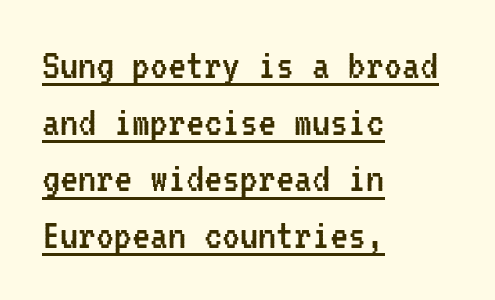
Q: Is the text bold? A: No.
Q: Is the text italic (slanted)? A: No, it is upright.
Q: Is the typeface a serif or a sans-serif typeface? A: Sans-serif.
Q: Is the text underlined? A: Yes.
Q: How is the paragraph aligned? A: Left-aligned.
Q: Is the spacing between letters normal or unusually wide? A: Normal.
Q: Is the spacing between lines tight, normal or loose? A: Normal.
Q: Width (condensed, normal, or wide)? A: Condensed.
Q: Stroke contrast? A: Low.
Q: x-height? A: Medium.
Q: Monospaced? A: Yes.
